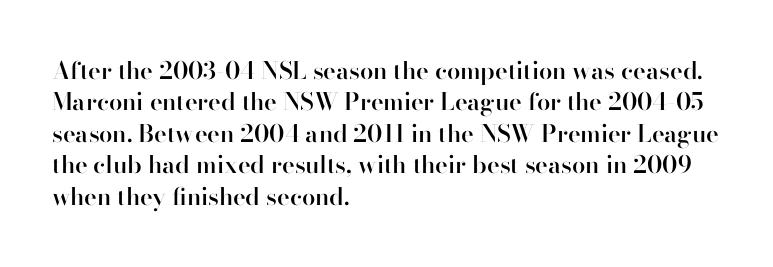
Students, this is semibold: more ink than regular, less than bold. Descender tails drop into unmarked territory. Reading down the block, your eye returns to a fixed left position each line. Do the letters lean? They stand straight. The space between consecutive lines is moderate.
